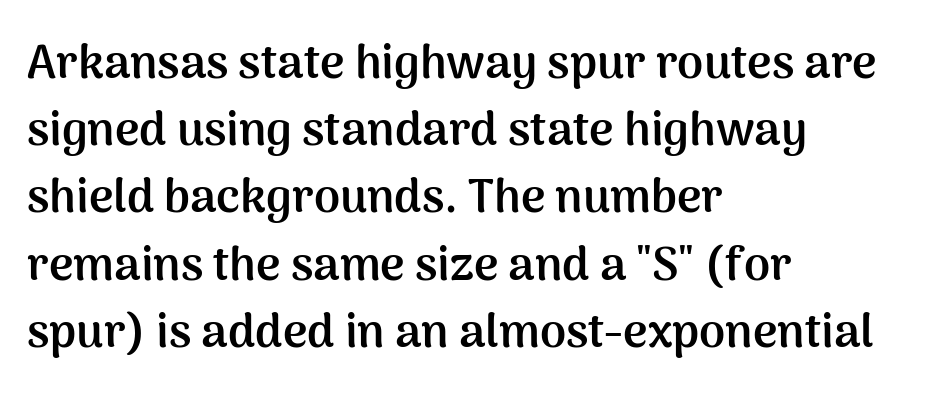
{"serif": "no", "italic": "no", "bold": "yes", "weight": "semibold", "width": "normal", "stroke_contrast": "medium", "x_height": "medium", "monospaced": "no", "underline": "no", "align": "left", "line_spacing": "normal", "line_spacing_ratio": 1.43, "letter_spacing": "normal", "letter_spacing_em": 0.0, "glyph_px": 47}
